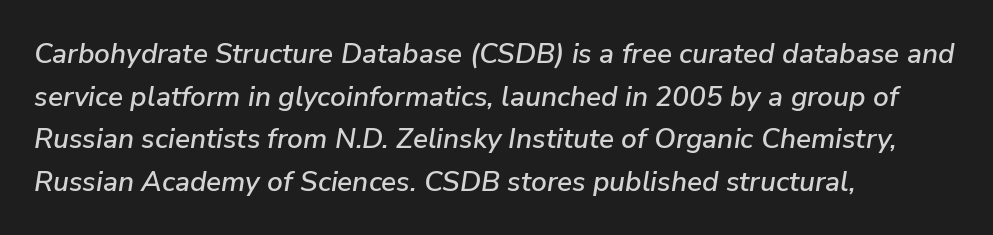
The font's italic variant was chosen for this text. Leading matches the norm, producing a regular column. Character widths vary here, with narrow letters taking less room than wide ones. Standard letterfit; no display-style spreading of the glyphs. Layout note: lines flush left. Decoration check: the copy has no underline.
